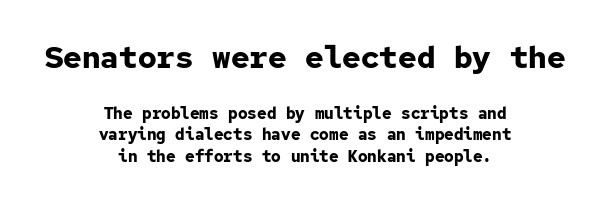
Baseline-to-baseline distance is the conventional proportion of letter height. This rendering features lettering with no underline. Every letter is thick-stroked: bold, no question. The initial chunk of copy outweighs the following chunk in type size. The type sits square on the baseline with zero lean.
